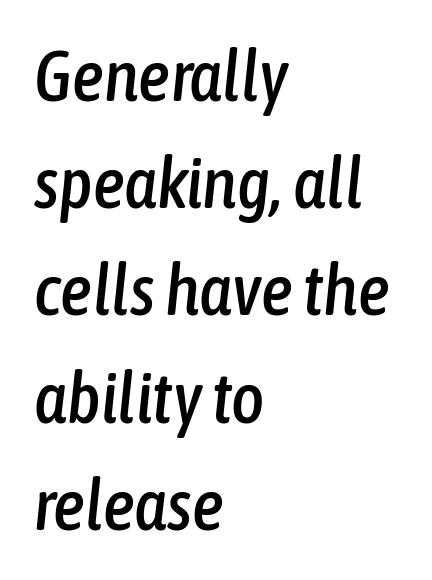
{"italic": "yes", "lean": "right", "slant_degrees": 6, "width": "condensed", "stroke_contrast": "low", "x_height": "medium", "monospaced": "no", "underline": "no", "align": "left", "line_spacing": "normal", "line_spacing_ratio": 1.51, "letter_spacing": "normal", "letter_spacing_em": 0.0, "glyph_px": 71}
